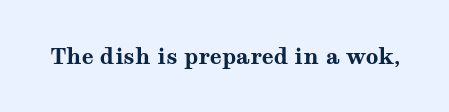
The image shows 22 px bold type, upright; set normal letter spacing, not underlined.
